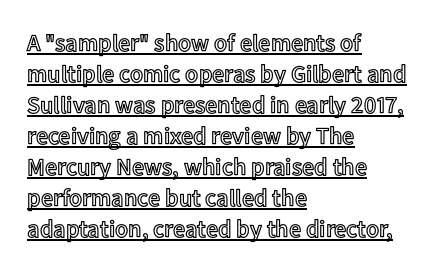
The image shows 24 px text type, upright; set left-aligned, normal line spacing (1.29x), normal letter spacing, underlined.
